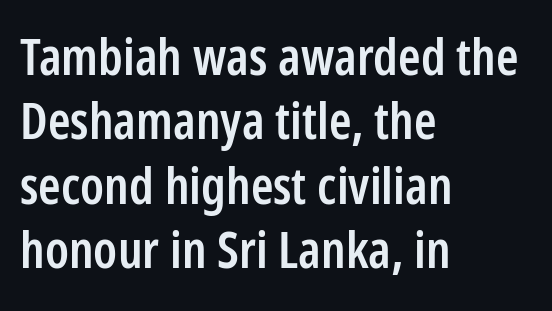
{"serif": "no", "italic": "no", "bold": "semi", "weight": "semibold", "width": "condensed", "stroke_contrast": "low", "x_height": "medium", "monospaced": "no", "underline": "no", "align": "left", "line_spacing": "normal", "line_spacing_ratio": 1.26, "letter_spacing": "normal", "letter_spacing_em": 0.0, "glyph_px": 51}
